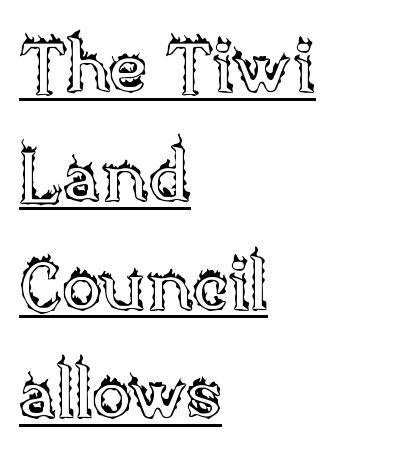
{"italic": "no", "width": "normal", "x_height": "large", "monospaced": "no", "underline": "yes", "align": "left", "line_spacing": "normal", "line_spacing_ratio": 1.49, "letter_spacing": "normal", "letter_spacing_em": 0.0, "glyph_px": 73}
